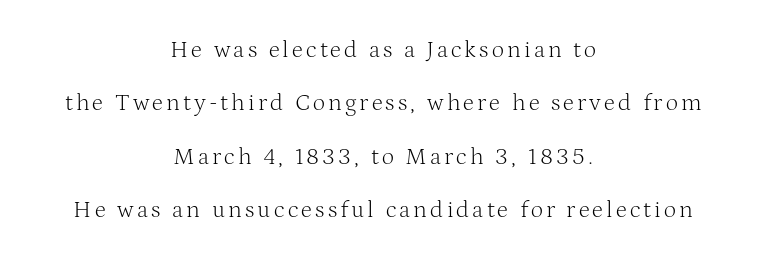
The whitespace from short lines is split evenly between both sides. The strip under each line holds only bare page. Nothing heavy about these letters — not bold at all. These lines were composed using upright roman letters. Horizontal bands of white between lines are thick stripes.
